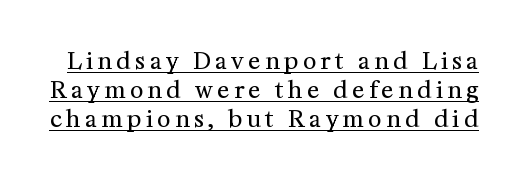
The image shows 23 px text type, upright; set normal line spacing (1.27x), underlined.
